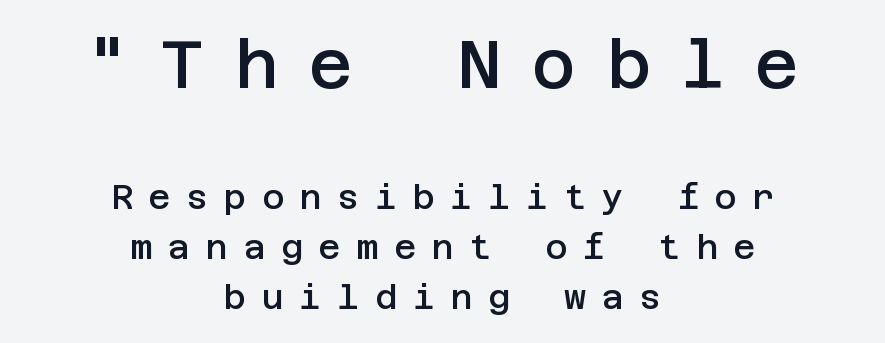
The image shows 67 px semibold sans-serif type, upright; set centered, normal line spacing (1.47x), unusually wide letter spacing (+0.46 em), not underlined; the first (top) block is 1.97x larger; low stroke contrast and a large x-height.
